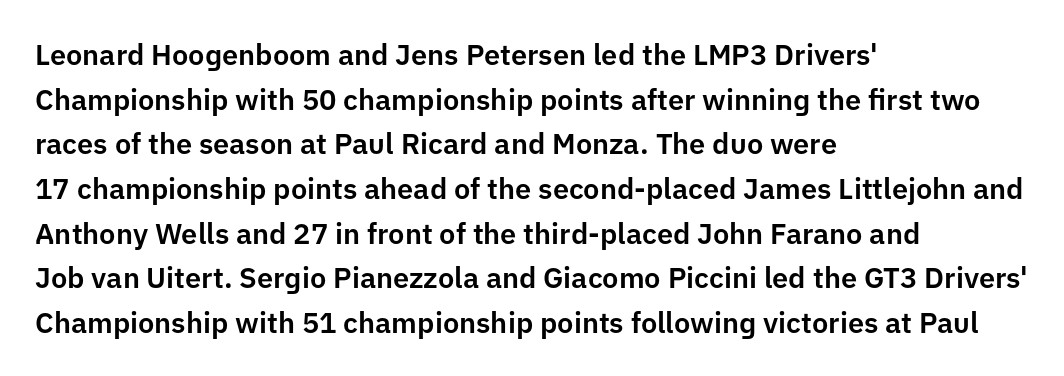
The image shows 29 px sans-serif type, upright; set left-aligned, normal line spacing (1.54x), normal letter spacing, not underlined; low stroke contrast and a medium x-height.
